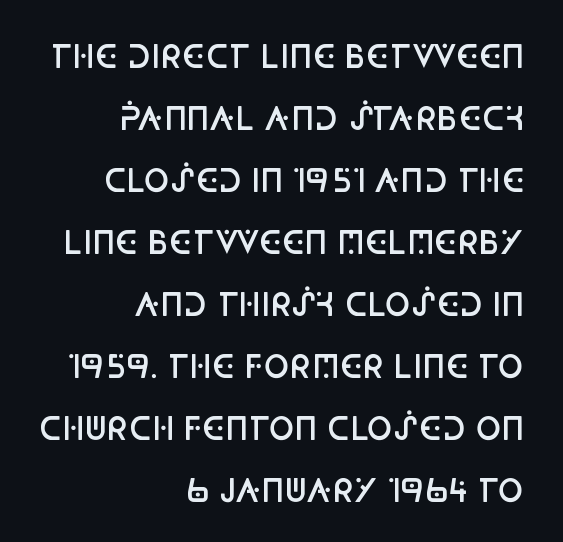
Q: Is the text bold? A: Semi-bold.
Q: Is the text italic (slanted)? A: No, it is upright.
Q: Is the typeface a serif or a sans-serif typeface? A: Sans-serif.
Q: Is the text underlined? A: No.
Q: How is the paragraph aligned? A: Right-aligned.
Q: Is the spacing between letters normal or unusually wide? A: Normal.
Q: Is the spacing between lines tight, normal or loose? A: Loose.
Q: Width (condensed, normal, or wide)? A: Condensed.
Q: Stroke contrast? A: Low.
Q: x-height? A: Large.
Q: Monospaced? A: No.
